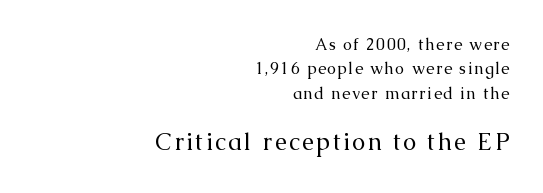
{"italic": "no", "bold": "no", "underline": "no", "align": "right", "line_spacing": "normal", "line_spacing_ratio": 1.52, "larger_block": "second", "size_ratio": 1.5, "glyph_px": 24}
